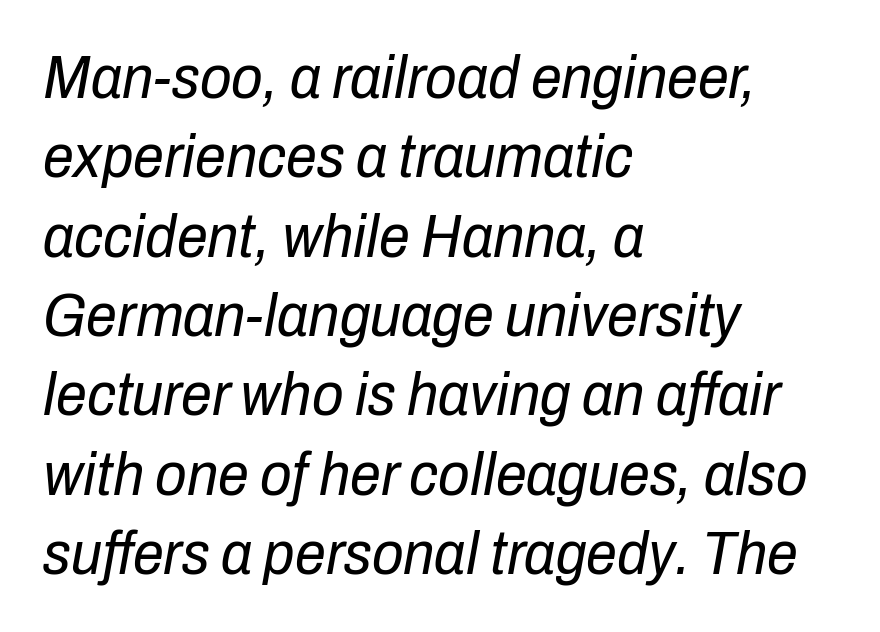
The image shows 62 px regular-weight, condensed type, italic (leaning right); set left-aligned, normal line spacing (1.28x), normal letter spacing, not underlined; low stroke contrast and a medium x-height.
